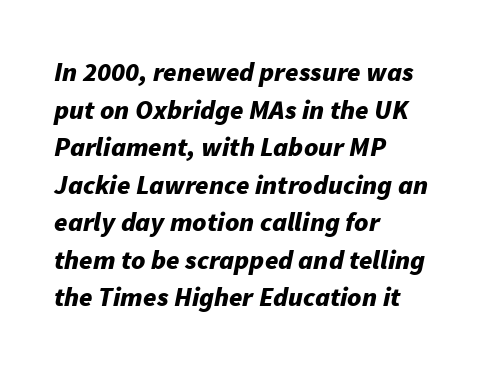
Vertically, the passage feels balanced, rows spaced as you'd expect. Yep, that's italic — everything's leaning. Caption: standard tracking, unaltered. Type without underlining. Summary of weight: heavy, a full bold.
